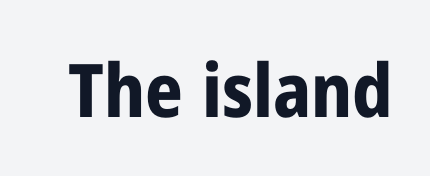
The image shows 74 px bold, condensed sans-serif type, upright; set normal letter spacing, not underlined; low stroke contrast and a medium x-height.
